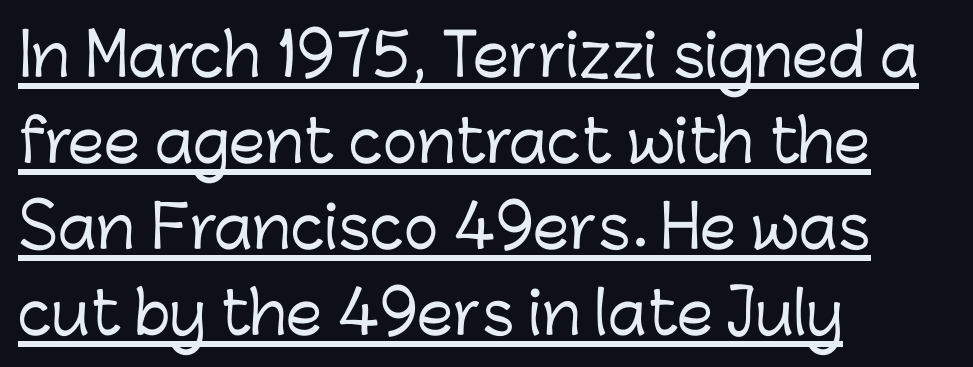
{"serif": "no", "italic": "no", "width": "normal", "stroke_contrast": "low", "x_height": "medium", "monospaced": "no", "underline": "yes", "align": "left", "line_spacing": "normal", "line_spacing_ratio": 1.48, "letter_spacing": "normal", "letter_spacing_em": 0.0, "glyph_px": 58}
